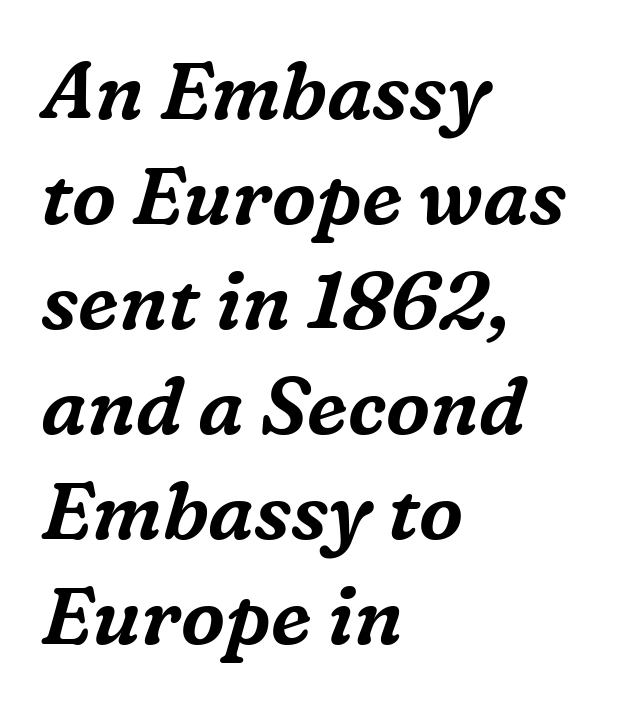
If you drew a ruler down the left edge, every line would touch it. Designer's note — italics engaged. Notice how descenders clear the ascenders below comfortably — that's standard leading. Between one letter and the next there's only the usual sliver of space. A clean baseline with only descenders dipping below it. The font family rendered here belongs to the serif group.
